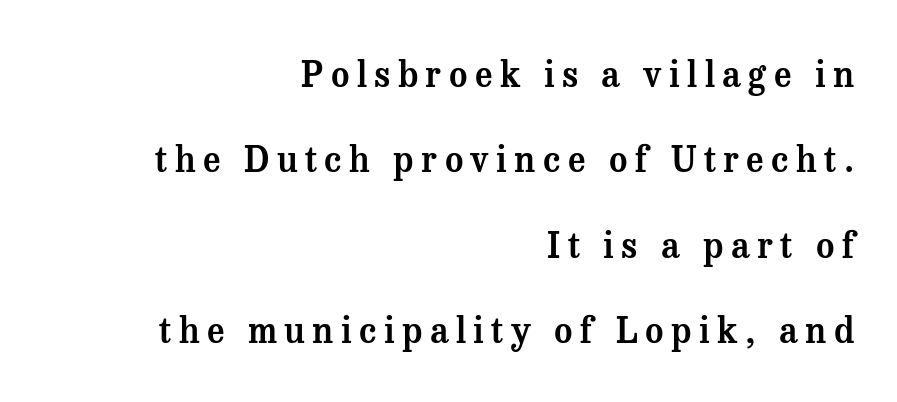
{"serif": "yes", "italic": "no", "width": "normal", "stroke_contrast": "medium", "x_height": "medium", "monospaced": "no", "underline": "no", "align": "right", "line_spacing": "loose", "line_spacing_ratio": 2.44, "letter_spacing": "wide", "letter_spacing_em": 0.21, "glyph_px": 35}
